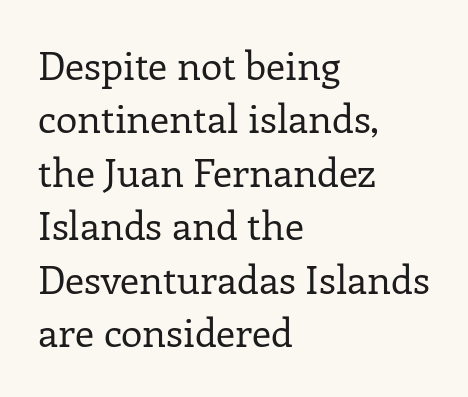
{"serif": "yes", "italic": "no", "bold": "no", "weight": "regular", "width": "normal", "stroke_contrast": "low", "x_height": "medium", "monospaced": "no", "underline": "no", "align": "left", "line_spacing": "normal", "line_spacing_ratio": 1.37, "letter_spacing": "normal", "letter_spacing_em": 0.0, "glyph_px": 39}
